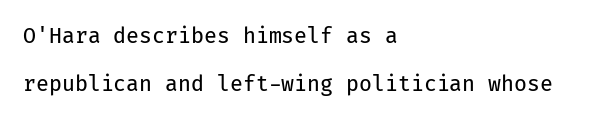
Airy leading. Anything drawn beneath the words? Only blank space. This rendering leaves character spacing at its baseline value. Does the copy run flush right? No — it runs flush left.
